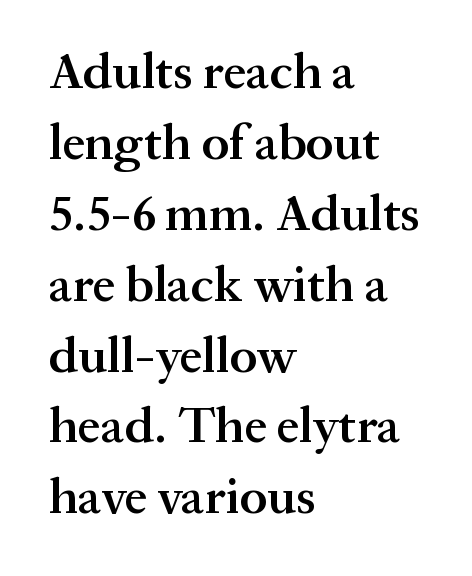
{"serif": "yes", "italic": "no", "bold": "semi", "weight": "semibold", "width": "normal", "stroke_contrast": "medium", "x_height": "medium", "monospaced": "no", "underline": "no", "align": "left", "line_spacing": "normal", "line_spacing_ratio": 1.39, "letter_spacing": "normal", "letter_spacing_em": 0.0, "glyph_px": 51}
